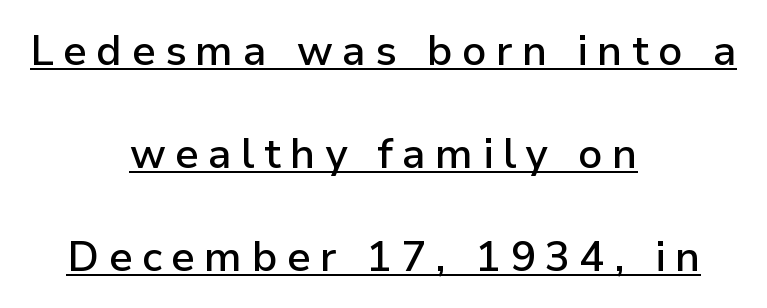
If you drew a line through each stem, it would be perfectly vertical. Look at the stroke-to-counter ratio: somewhat heavy, a semibold. Each letter keeps its own natural width here, so spacing adapts to shape. A typesetter would call this leading open, well beyond the default. Glance below the letters and you will spot a drawn line. The setting favours the middle, as headings and verse often do.
